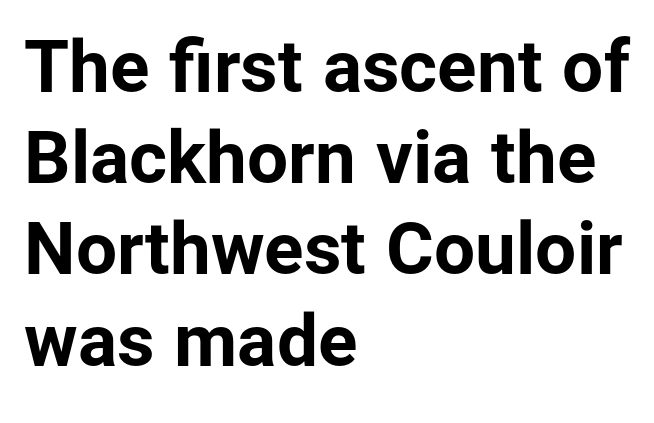
Q: Is the text bold? A: Yes.
Q: Is the text italic (slanted)? A: No, it is upright.
Q: Is the typeface a serif or a sans-serif typeface? A: Sans-serif.
Q: Is the text underlined? A: No.
Q: How is the paragraph aligned? A: Left-aligned.
Q: Is the spacing between letters normal or unusually wide? A: Normal.
Q: Is the spacing between lines tight, normal or loose? A: Normal.
Q: Width (condensed, normal, or wide)? A: Normal.
Q: Stroke contrast? A: Low.
Q: x-height? A: Medium.
Q: Monospaced? A: No.
